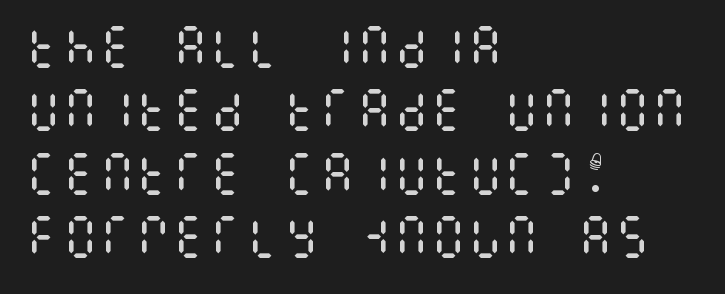
The image shows 46 px regular-weight, condensed type, upright; set left-aligned, normal line spacing (1.38x), normal letter spacing, not underlined; medium stroke contrast and a large x-height.
